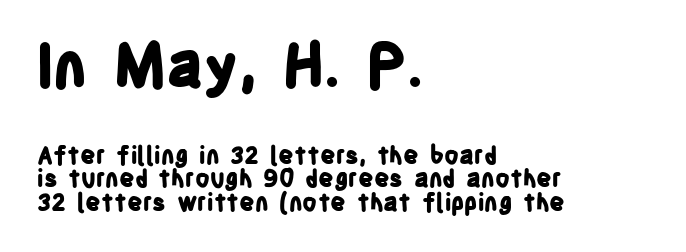
These lines were composed using upright roman letters. You could barely slide anything between these rows. I'd describe the lettering as bold — thick and assertive. Examine the stroke ends and you'll find no serifs.
